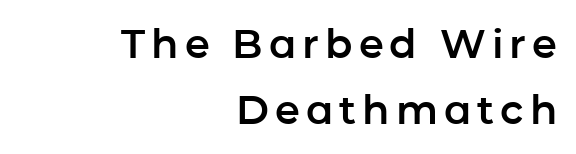
{"serif": "no", "italic": "no", "width": "normal", "stroke_contrast": "low", "x_height": "medium", "monospaced": "no", "underline": "no", "align": "right", "line_spacing": "normal", "line_spacing_ratio": 1.65, "glyph_px": 40}
